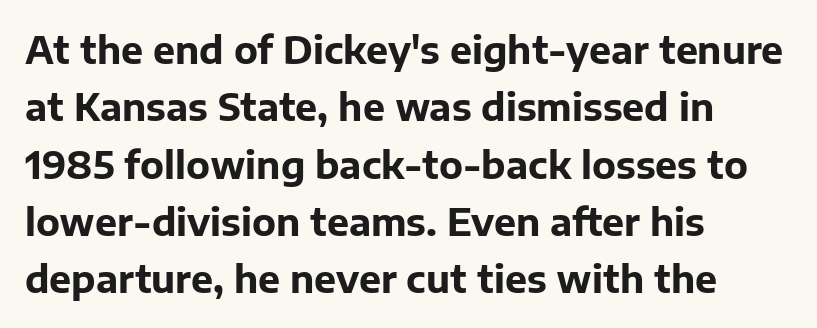
{"serif": "no", "italic": "no", "bold": "yes", "weight": "bold", "width": "normal", "stroke_contrast": "low", "x_height": "medium", "monospaced": "no", "underline": "no", "align": "left", "line_spacing": "normal", "line_spacing_ratio": 1.55, "letter_spacing": "normal", "letter_spacing_em": 0.0, "glyph_px": 37}
